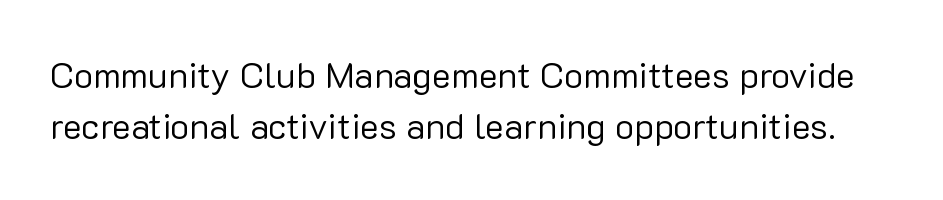
Posture: straight, roman, zero tilt. Observe the absence of serifs on each vertical stroke in this sample. The letterforms sit at book weight or below. Look at the tracking — it's just the regular setting, nothing added. A typesetter would call this proportional, since set widths differ per character. Just letters on the line, the space beneath them empty.
